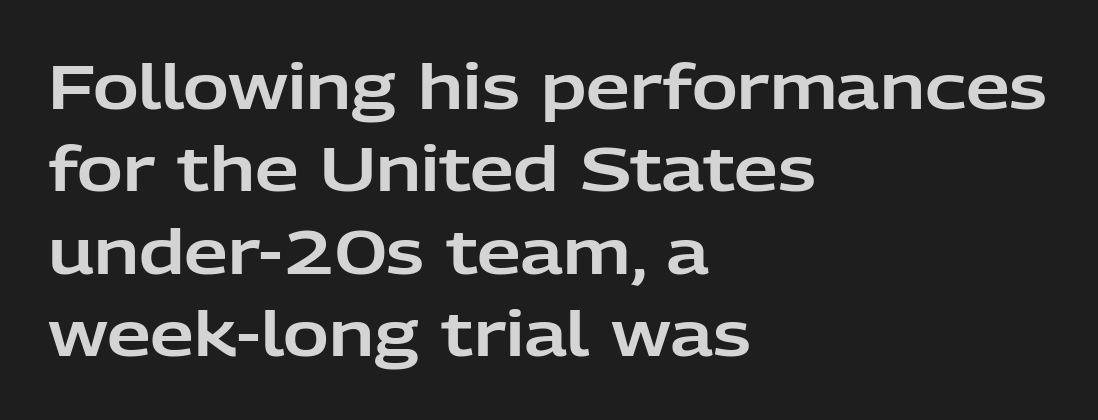
Do the characters align in a grid? No, the font is proportional. The letters stand upright; this is a roman face. Summary of vertical rhythm: regular, with standard interline spacing. Note: no serifs on the glyphs. Standard letterfit; no display-style spreading of the glyphs. Compared with a centered layout, this one pins lines to the left instead.
